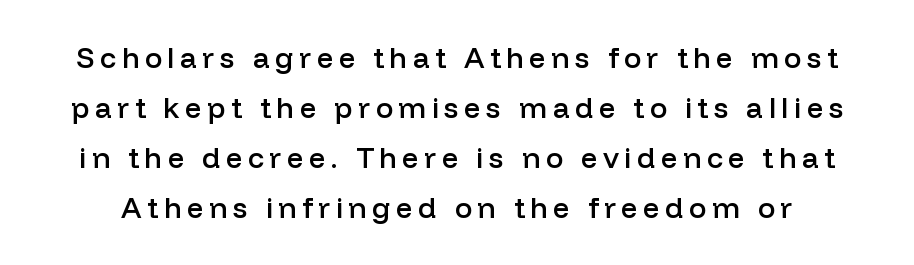
Q: Is the text bold? A: Semi-bold.
Q: Is the text italic (slanted)? A: No, it is upright.
Q: Is the typeface a serif or a sans-serif typeface? A: Sans-serif.
Q: Is the text underlined? A: No.
Q: Width (condensed, normal, or wide)? A: Normal.
Q: Stroke contrast? A: Low.
Q: x-height? A: Medium.
Q: Monospaced? A: No.
